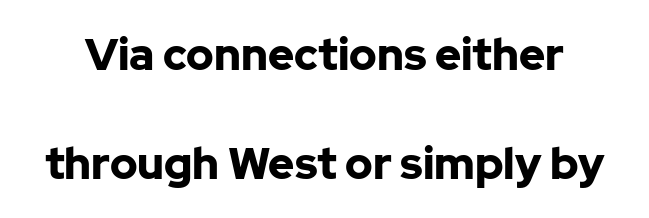
The image shows 44 px bold sans-serif type, upright; set loose line spacing (2.47x), normal letter spacing, not underlined; low stroke contrast and a medium x-height.
